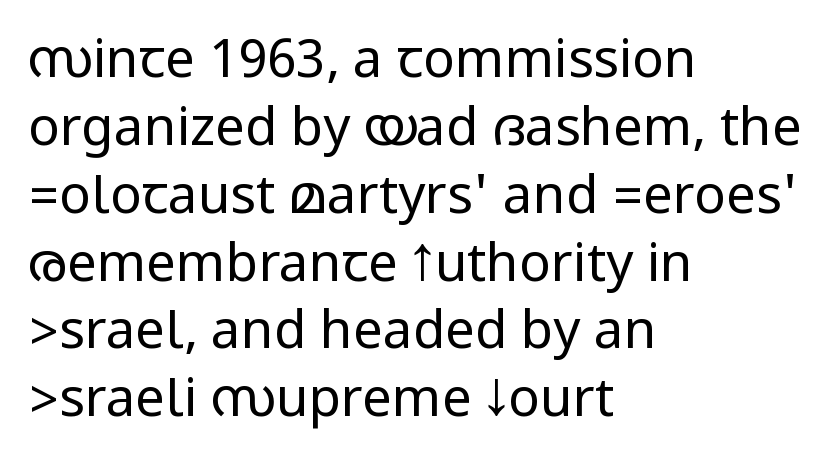
Q: Is the text bold? A: No.
Q: Is the text italic (slanted)? A: No, it is upright.
Q: Is the typeface a serif or a sans-serif typeface? A: Sans-serif.
Q: Is the text underlined? A: No.
Q: How is the paragraph aligned? A: Left-aligned.
Q: Is the spacing between letters normal or unusually wide? A: Normal.
Q: Is the spacing between lines tight, normal or loose? A: Normal.
Q: Width (condensed, normal, or wide)? A: Condensed.
Q: Stroke contrast? A: Low.
